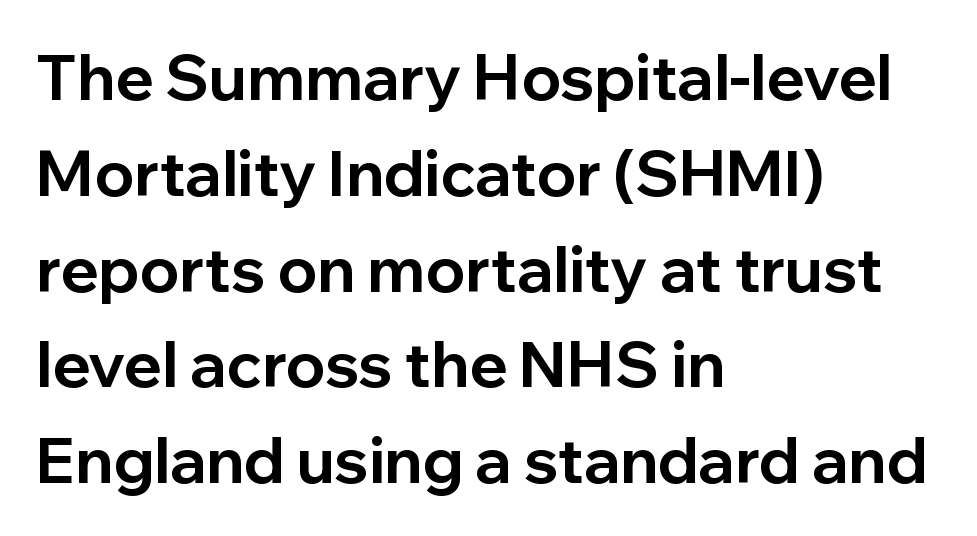
{"serif": "no", "italic": "no", "bold": "yes", "weight": "bold", "width": "normal", "stroke_contrast": "low", "x_height": "medium", "monospaced": "no", "underline": "no", "align": "left", "line_spacing": "normal", "line_spacing_ratio": 1.52, "letter_spacing": "normal", "letter_spacing_em": 0.0, "glyph_px": 63}
